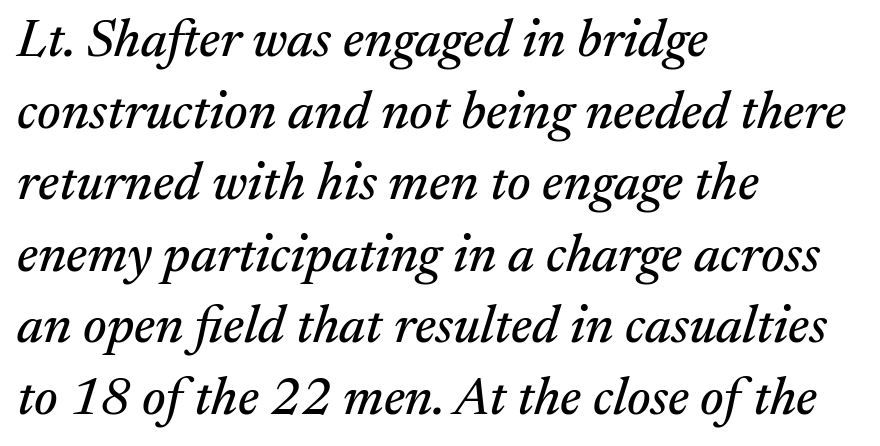
These lines are rendered in a variable-pitch font. The type family on display is of the serif kind. The text carries the slant typical of an italic or oblique font. Which margin do the lines hug? The left one — the right edge is uneven. Successive baselines arrive at the customary interval.
